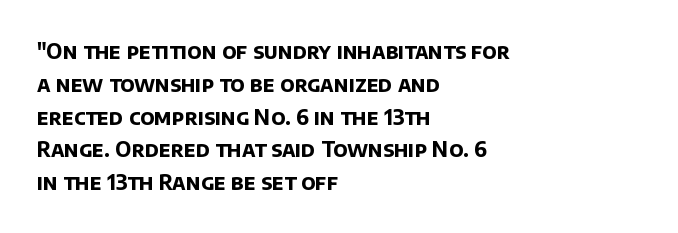
Q: Is the text bold? A: Yes.
Q: Is the text underlined? A: No.
Q: How is the paragraph aligned? A: Left-aligned.
Q: Is the spacing between letters normal or unusually wide? A: Normal.
Q: Is the spacing between lines tight, normal or loose? A: Normal.
